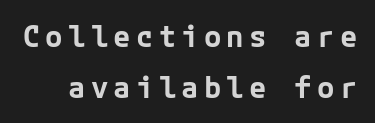
Note: no serifs on the glyphs. Weight check: bold — yes, fully. In terms of posture, this sample is upright. Anything drawn beneath the words? Only blank space.
